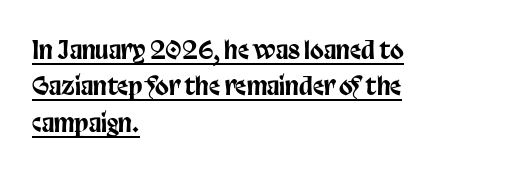
{"italic": "no", "underline": "yes", "align": "left", "line_spacing": "normal", "line_spacing_ratio": 1.46, "letter_spacing": "normal", "letter_spacing_em": 0.0, "glyph_px": 25}
